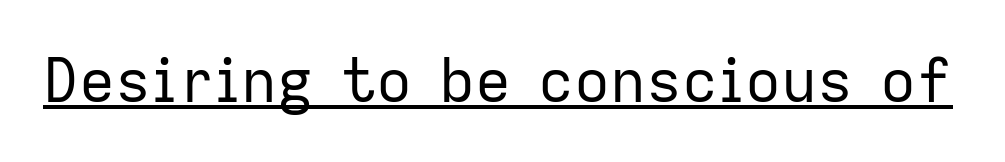
The image shows 60 px regular-weight sans-serif type, upright; set normal letter spacing, underlined; low stroke contrast and a medium x-height.
